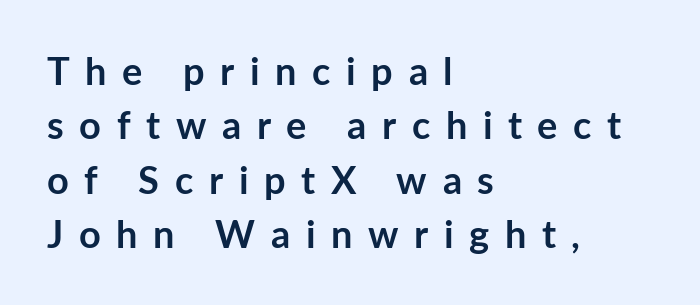
The image shows 38 px semibold sans-serif type, upright; set left-aligned, normal line spacing (1.43x), unusually wide letter spacing (+0.41 em), not underlined; low stroke contrast and a medium x-height.
